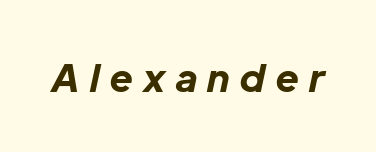
{"italic": "yes", "lean": "right", "slant_degrees": 12, "bold": "yes", "weight": "bold", "width": "normal", "stroke_contrast": "low", "x_height": "medium", "monospaced": "no", "underline": "no", "letter_spacing": "wide", "letter_spacing_em": 0.28, "glyph_px": 38}
